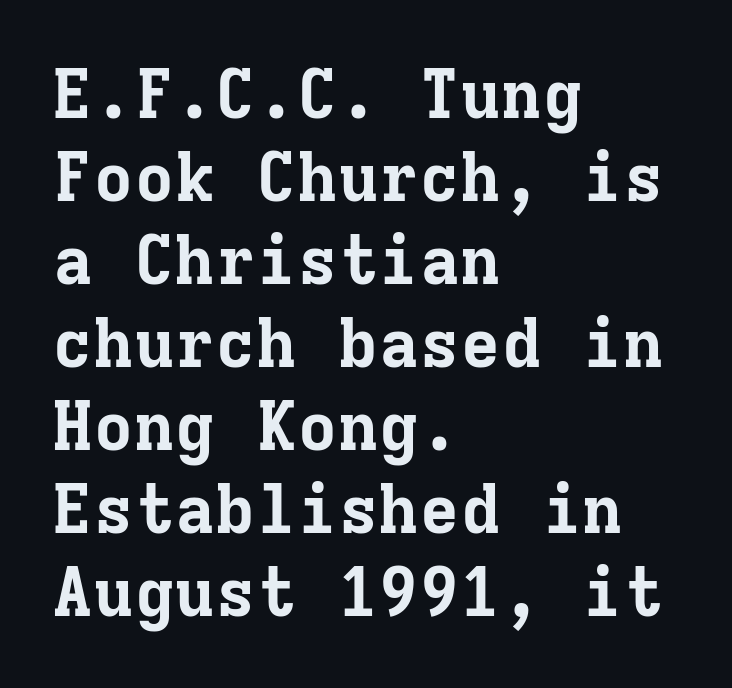
{"serif": "yes", "italic": "no", "bold": "yes", "weight": "bold", "width": "normal", "stroke_contrast": "low", "x_height": "medium", "monospaced": "yes", "underline": "no", "align": "left", "line_spacing_ratio": 1.22, "letter_spacing": "normal", "letter_spacing_em": 0.0, "glyph_px": 68}
